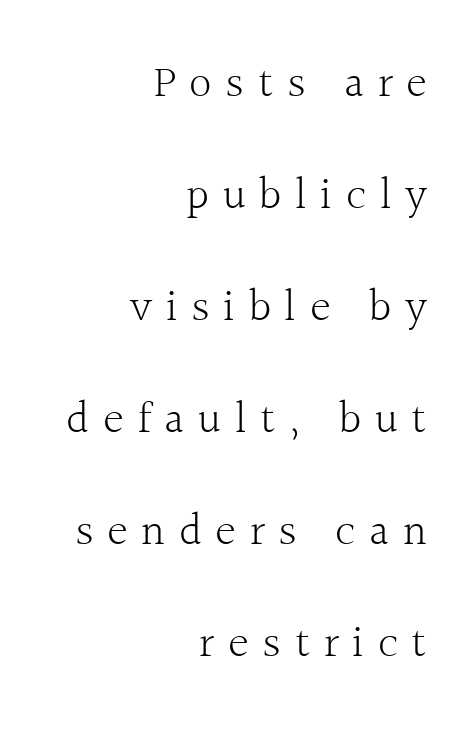
The image shows 45 px light serif type, upright; set right-aligned, loose line spacing (2.49x), unusually wide letter spacing (+0.3 em), not underlined; a medium x-height.
